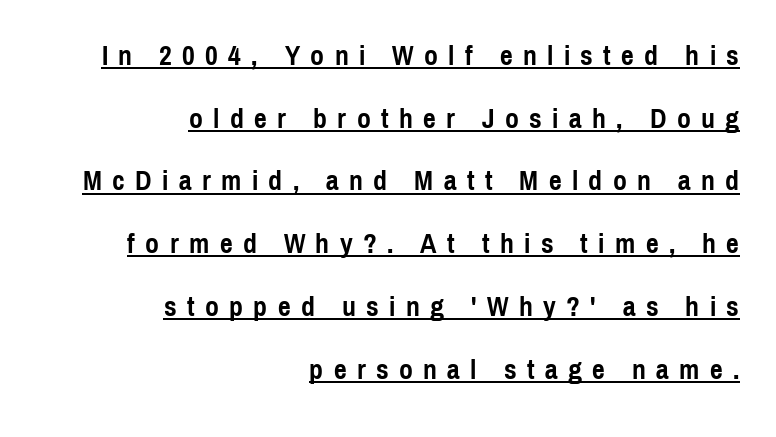
Q: Is the text bold? A: Yes.
Q: Is the text italic (slanted)? A: No, it is upright.
Q: Is the typeface a serif or a sans-serif typeface? A: Sans-serif.
Q: Is the text underlined? A: Yes.
Q: How is the paragraph aligned? A: Right-aligned.
Q: Is the spacing between letters normal or unusually wide? A: Unusually wide.
Q: Is the spacing between lines tight, normal or loose? A: Loose.
Q: Width (condensed, normal, or wide)? A: Condensed.
Q: x-height? A: Medium.
Q: Monospaced? A: No.
